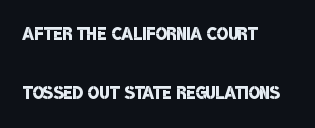
Q: Is the text bold? A: Semi-bold.
Q: Is the text underlined? A: No.
Q: How is the paragraph aligned? A: Left-aligned.
Q: Is the spacing between letters normal or unusually wide? A: Normal.
Q: Is the spacing between lines tight, normal or loose? A: Loose.
